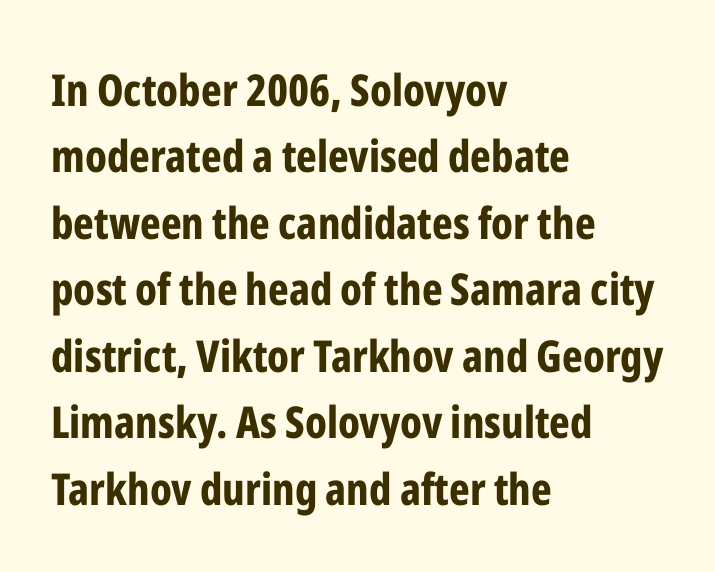
The image shows 44 px bold, condensed sans-serif type, upright; set left-aligned, normal line spacing (1.51x), normal letter spacing, not underlined; low stroke contrast and a medium x-height.
